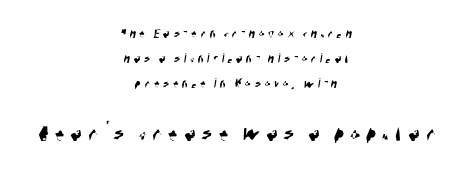
Q: Is the text underlined? A: No.
Q: How is the paragraph aligned? A: Centered.
Q: Is the spacing between letters normal or unusually wide? A: Unusually wide.
Q: Which block of text is set in a larger size, the first (top) or the second (bottom)? A: The second (bottom) one.
